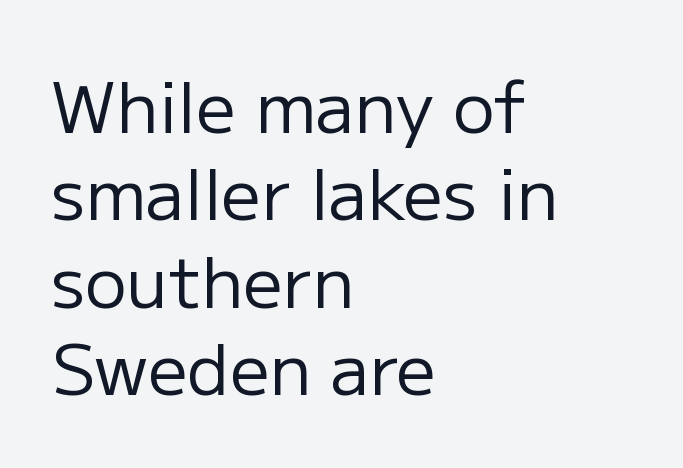
{"serif": "no", "italic": "no", "bold": "no", "weight": "regular", "width": "normal", "stroke_contrast": "low", "x_height": "medium", "monospaced": "no", "underline": "no", "align": "left", "line_spacing": "normal", "line_spacing_ratio": 1.25, "letter_spacing": "normal", "letter_spacing_em": 0.0, "glyph_px": 70}
